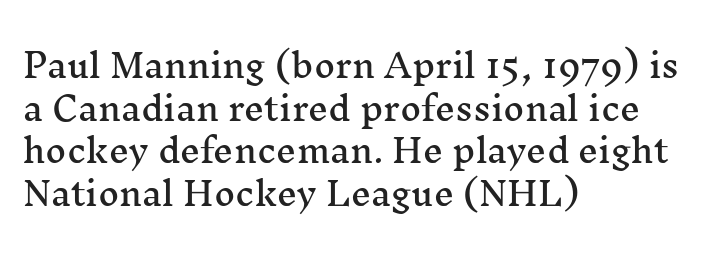
{"serif": "yes", "italic": "no", "width": "wide", "stroke_contrast": "medium", "x_height": "medium", "monospaced": "no", "underline": "no", "align": "left", "line_spacing": "normal", "line_spacing_ratio": 1.33, "letter_spacing": "normal", "letter_spacing_em": 0.0, "glyph_px": 32}
